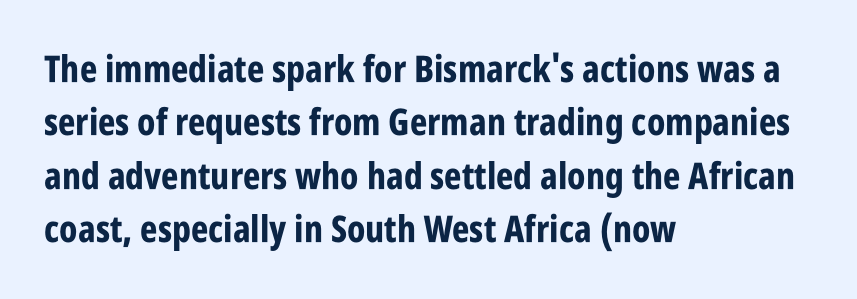
Rows of type keep a routine distance in the vertical direction. The specimen reads as upright at a glance. I'd describe the lettering as bold — thick and assertive. Is this a fixed-width face? No — the glyphs have proportional, varying widths. No word sits above an underline. These lines are composed in type without serifs.
